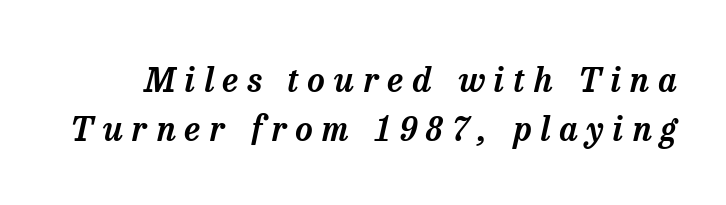
The image shows 34 px serif type, italic (leaning right); set normal line spacing (1.44x), unusually wide letter spacing (+0.26 em), not underlined; low stroke contrast and a medium x-height.
